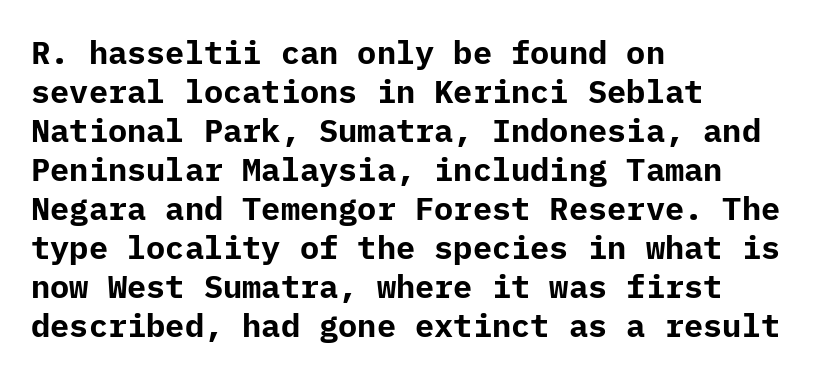
{"serif": "no", "italic": "no", "bold": "yes", "weight": "bold", "width": "normal", "stroke_contrast": "low", "x_height": "medium", "underline": "no", "align": "left", "line_spacing_ratio": 1.22, "letter_spacing": "normal", "letter_spacing_em": 0.0, "glyph_px": 32}
